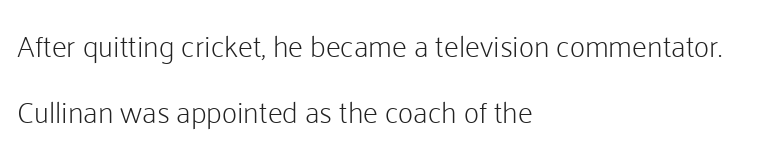
Vertically, the passage feels expansive, rows floating well apart. Each row of text sits above clean, open space. You can tell it's not italic because the verticals are truly vertical. Students, note that the glyphs here touch the page at normal intervals. The typeface has the unassuming heft of standard copy or less. Horizontally, the lines are justified to the leading edge only.
